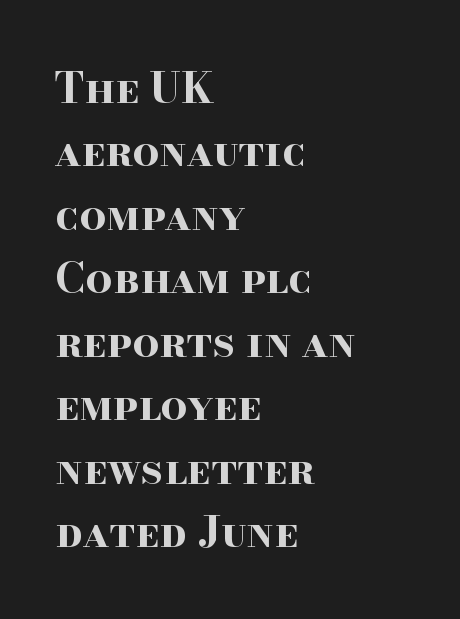
Q: Is the text bold? A: Yes.
Q: Is the text italic (slanted)? A: No, it is upright.
Q: Is the typeface a serif or a sans-serif typeface? A: Serif.
Q: Is the text underlined? A: No.
Q: How is the paragraph aligned? A: Left-aligned.
Q: Is the spacing between letters normal or unusually wide? A: Normal.
Q: Is the spacing between lines tight, normal or loose? A: Normal.
Q: Width (condensed, normal, or wide)? A: Wide.
Q: Stroke contrast? A: High.
Q: x-height? A: Small.
Q: Monospaced? A: No.
